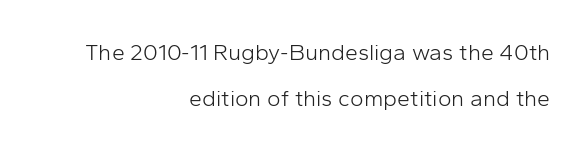
Bare-footed words on every line. Reading down the block, your eye finds every line finishing at a fixed right position. Is the letter spacing exaggerated? No — it looks like the ordinary default. Italic: no, the glyphs are upright roman. A typesetter would call this leading open, well beyond the default. The letters look calm and open, with moderate or lighter stems.
